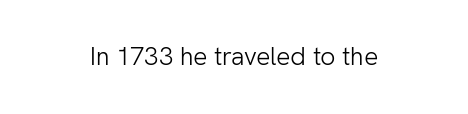
{"italic": "no", "bold": "no", "underline": "no", "letter_spacing": "normal", "letter_spacing_em": 0.0, "glyph_px": 25}
